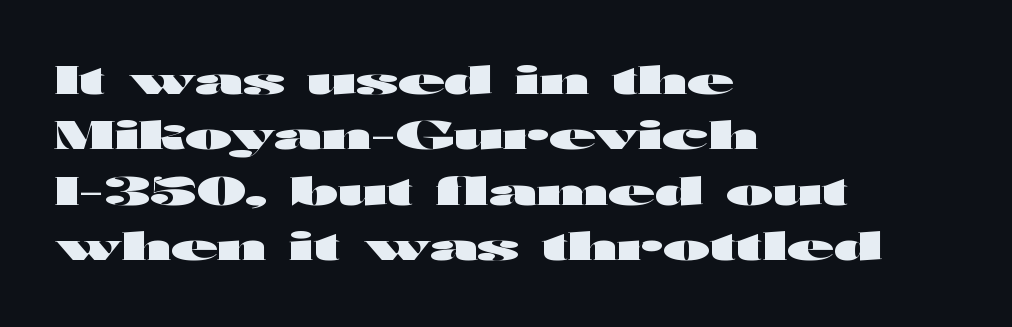
{"serif": "no", "italic": "no", "bold": "yes", "weight": "heavy", "width": "wide", "stroke_contrast": "high", "x_height": "medium", "monospaced": "no", "underline": "no", "align": "left", "line_spacing": "normal", "line_spacing_ratio": 1.46, "letter_spacing": "normal", "letter_spacing_em": 0.0, "glyph_px": 38}
